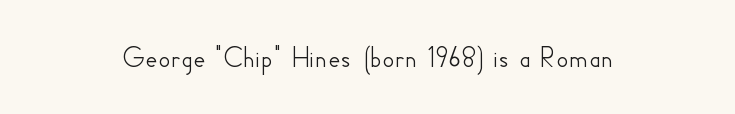
Spacing between characters is what you'd get straight out of the box. A typesetter would mark this as roman, not italic. This sample is center-justified, so both line endings float freely. The strip under each line holds only bare page. Note the varied advance widths — an 'i' is clearly narrower than an 'm'. Does the type have serifs? No, each stem ends abruptly.
